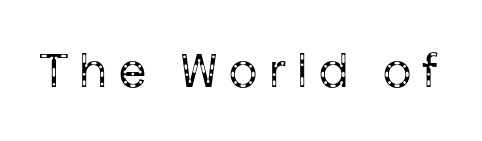
{"serif": "no", "italic": "no", "bold": "no", "weight": "regular", "width": "normal", "stroke_contrast": "low", "x_height": "medium", "monospaced": "no", "underline": "no", "letter_spacing": "wide", "letter_spacing_em": 0.23, "glyph_px": 50}
